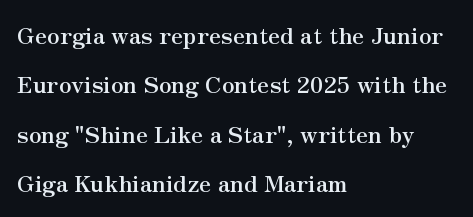
The image shows 23 px bold type, upright; set left-aligned, loose line spacing (2.15x), normal letter spacing, not underlined.
